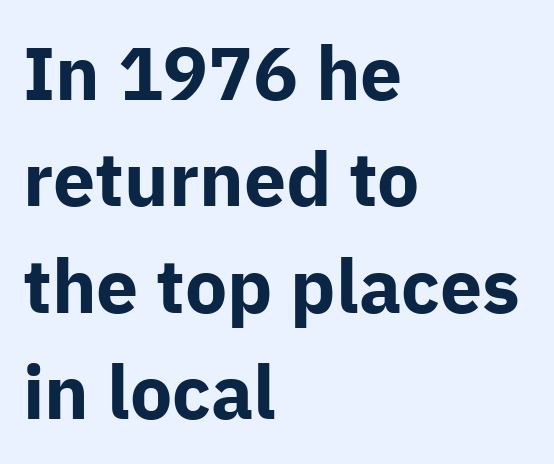
The image shows 75 px bold sans-serif type, upright; set left-aligned, normal line spacing (1.42x), normal letter spacing, not underlined; low stroke contrast and a medium x-height.
